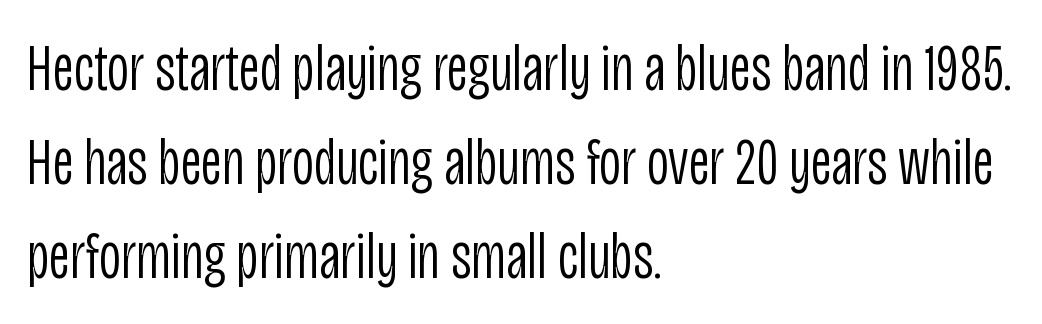
Q: Is the text bold? A: No.
Q: Is the text italic (slanted)? A: No, it is upright.
Q: Is the typeface a serif or a sans-serif typeface? A: Sans-serif.
Q: Is the text underlined? A: No.
Q: How is the paragraph aligned? A: Left-aligned.
Q: Is the spacing between letters normal or unusually wide? A: Normal.
Q: Is the spacing between lines tight, normal or loose? A: Normal.
Q: Width (condensed, normal, or wide)? A: Condensed.
Q: Stroke contrast? A: Low.
Q: x-height? A: Large.
Q: Monospaced? A: No.
